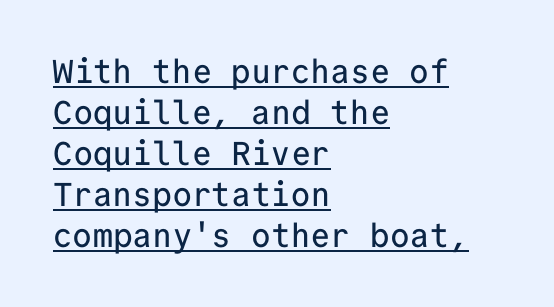
{"serif": "no", "italic": "no", "width": "normal", "stroke_contrast": "low", "x_height": "medium", "monospaced": "yes", "underline": "yes", "align": "left", "line_spacing_ratio": 1.24, "letter_spacing": "normal", "letter_spacing_em": 0.0, "glyph_px": 33}
